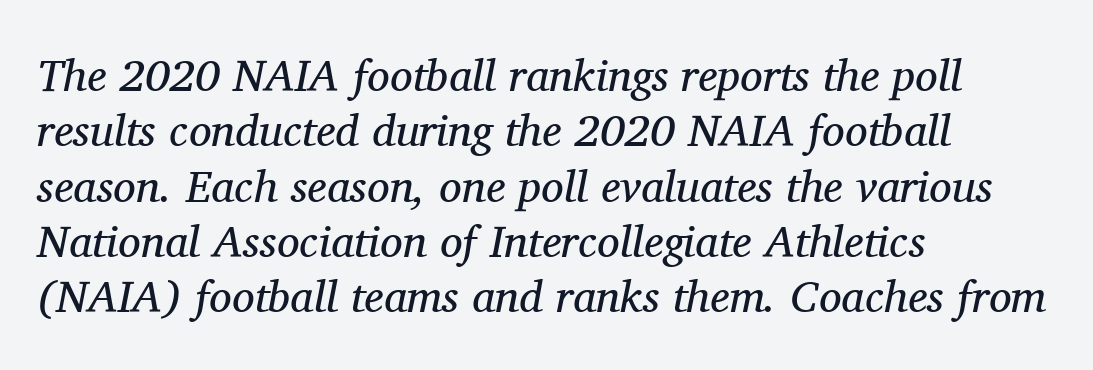
The image shows 45 px regular-weight serif type, italic (leaning right); set left-aligned, line spacing 1.23x, normal letter spacing, not underlined; medium stroke contrast and a medium x-height.
